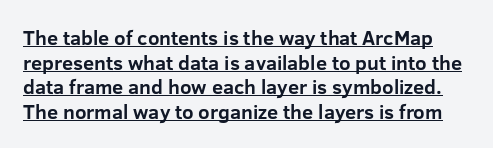
Q: Is the text bold? A: Yes.
Q: Is the text italic (slanted)? A: No, it is upright.
Q: Is the text underlined? A: Yes.
Q: Is the spacing between letters normal or unusually wide? A: Normal.
